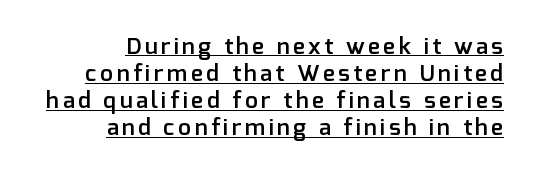
Line ends are locked; line starts wander. This is the in-between weight designers call semibold or demi. Posture: straight, roman, zero tilt. Looks like someone drew a line under every word here.
